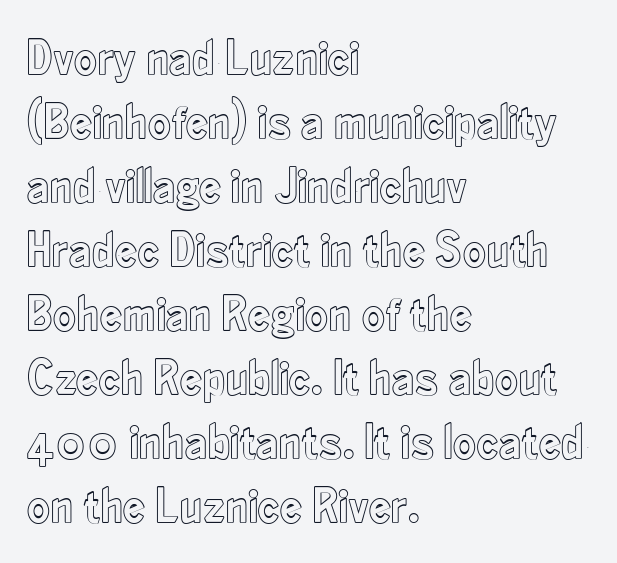
{"italic": "no", "width": "condensed", "x_height": "small", "monospaced": "no", "underline": "no", "align": "left", "line_spacing": "normal", "line_spacing_ratio": 1.28, "letter_spacing": "normal", "letter_spacing_em": 0.0, "glyph_px": 50}
